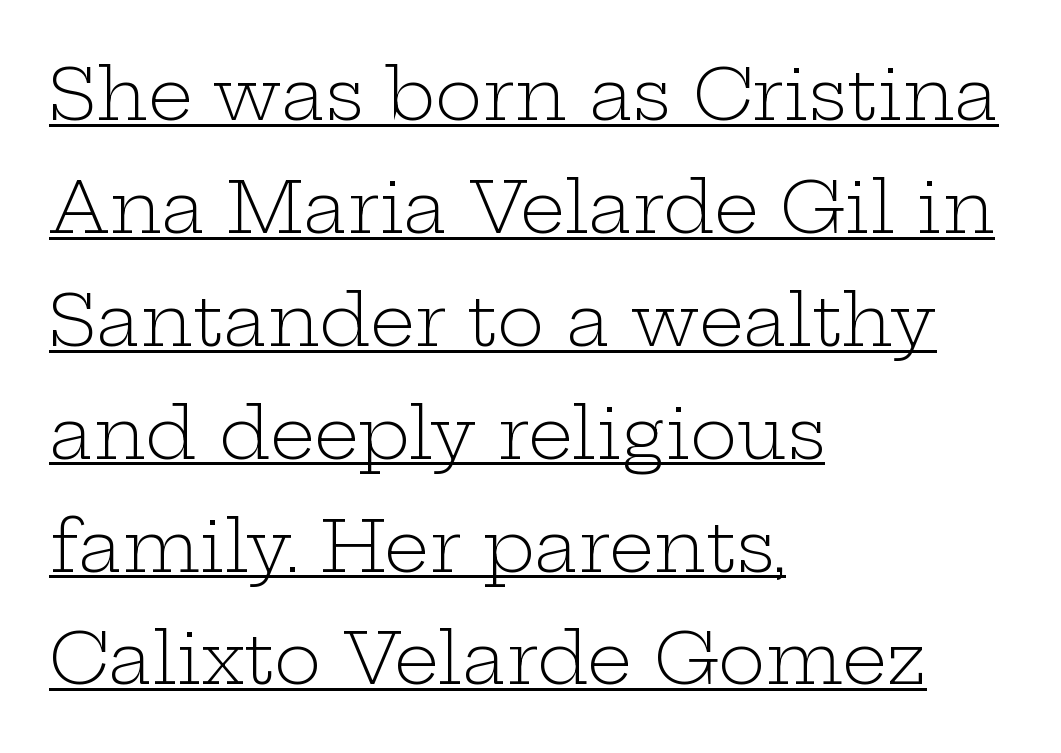
Emphasis is given by a line drawn under the lettering. You could not count columns in this text — the font is proportionally spaced. This is serif lettering, the kind often seen in printed books. Students, note that the glyphs here touch the page at normal intervals. Quick note: interline space is typical.
